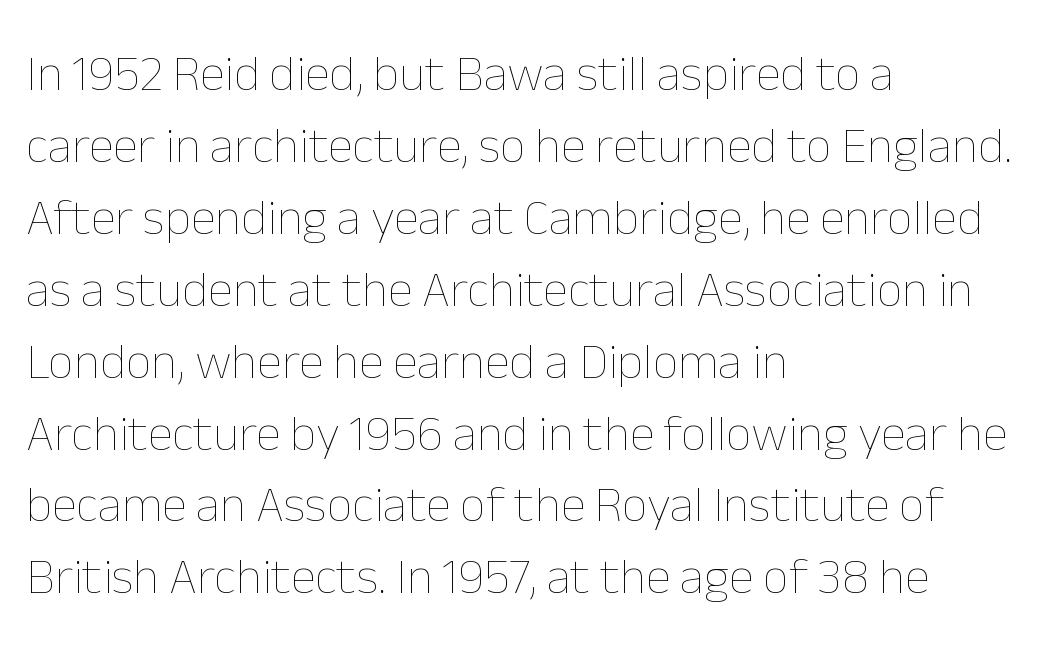
The image shows 51 px thin type, upright; set left-aligned, normal line spacing (1.41x), normal letter spacing, not underlined; low stroke contrast and a medium x-height.
